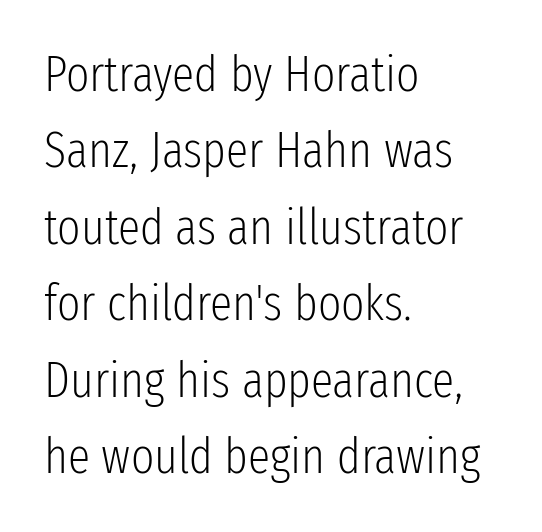
{"serif": "no", "italic": "no", "bold": "no", "weight": "light", "width": "condensed", "stroke_contrast": "low", "x_height": "medium", "monospaced": "no", "underline": "no", "align": "left", "line_spacing": "normal", "line_spacing_ratio": 1.53, "letter_spacing": "normal", "letter_spacing_em": 0.0, "glyph_px": 50}
